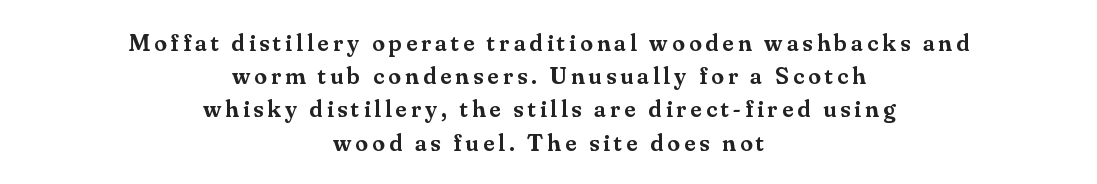
The image shows 25 px text type, upright; set centered, normal line spacing (1.33x), not underlined.
